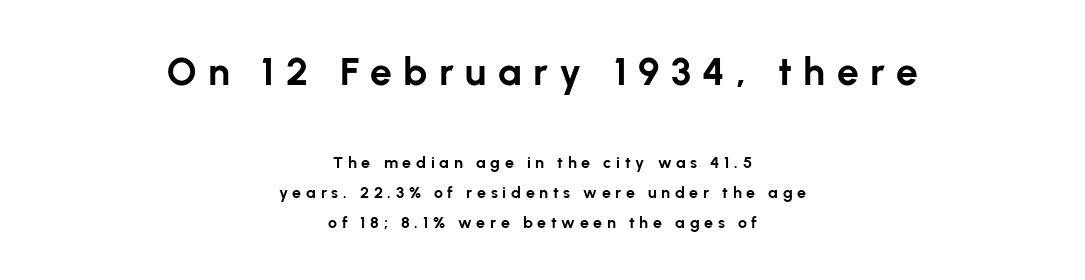
Q: Is the text bold? A: Yes.
Q: Is the text italic (slanted)? A: No, it is upright.
Q: Is the typeface a serif or a sans-serif typeface? A: Sans-serif.
Q: Is the text underlined? A: No.
Q: How is the paragraph aligned? A: Centered.
Q: Is the spacing between letters normal or unusually wide? A: Unusually wide.
Q: Which block of text is set in a larger size, the first (top) or the second (bottom)? A: The first (top) one.
Q: Width (condensed, normal, or wide)? A: Normal.
Q: Stroke contrast? A: Low.
Q: x-height? A: Medium.
Q: Monospaced? A: No.
